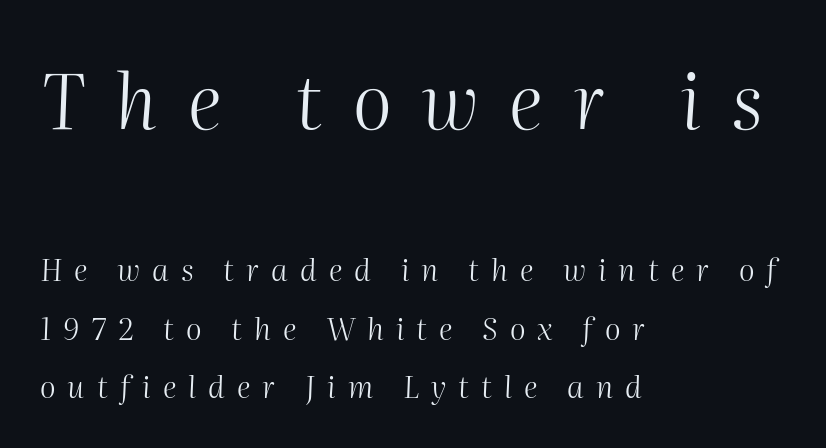
Interline gaps are noticeably wide in this sample. Weight: regular or lighter. A typesetter would mark this as italic. Does extra space separate the letters? Yes, quite a lot of it.
